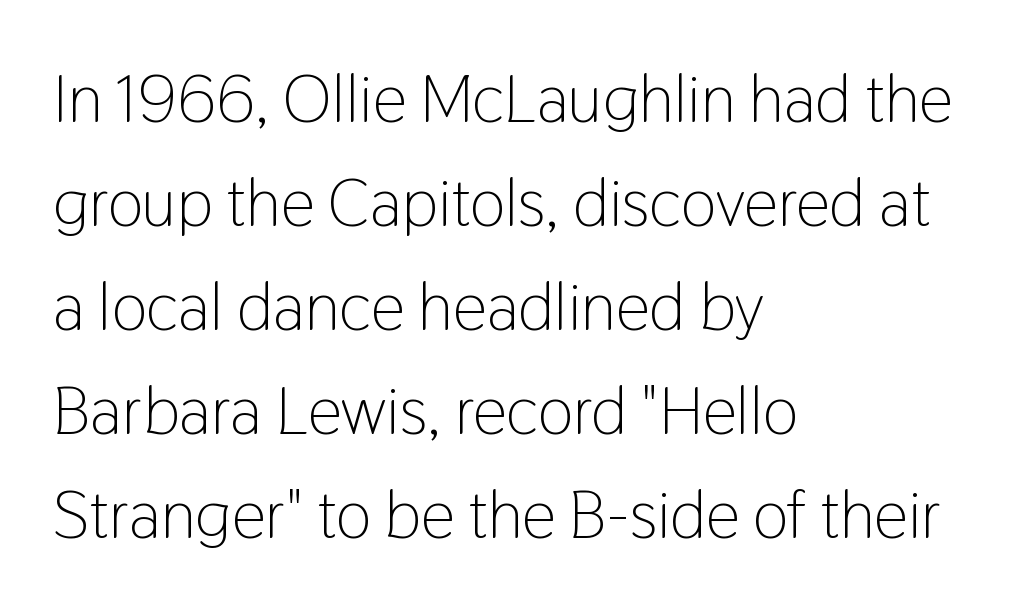
Q: Is the text bold? A: No.
Q: Is the text italic (slanted)? A: No, it is upright.
Q: Is the typeface a serif or a sans-serif typeface? A: Sans-serif.
Q: Is the text underlined? A: No.
Q: How is the paragraph aligned? A: Left-aligned.
Q: Is the spacing between letters normal or unusually wide? A: Normal.
Q: Is the spacing between lines tight, normal or loose? A: Normal.
Q: Width (condensed, normal, or wide)? A: Condensed.
Q: Stroke contrast? A: Low.
Q: x-height? A: Medium.
Q: Monospaced? A: No.
